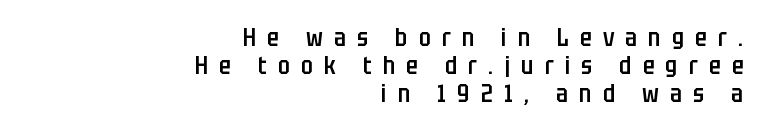
The image shows 24 px text type, upright; set right-aligned, line spacing 1.17x, unusually wide letter spacing (+0.47 em), not underlined.
